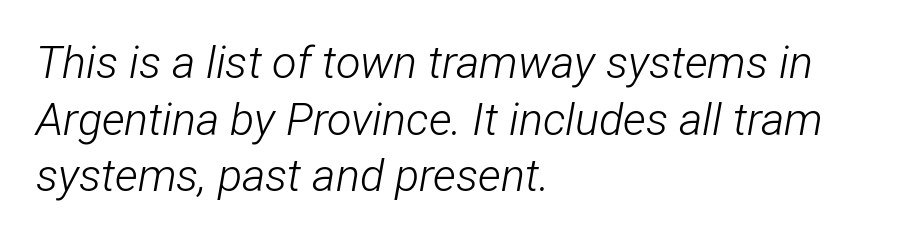
Q: Is the text bold? A: No.
Q: Is the text italic (slanted)? A: Yes, it leans right by about 12 degrees.
Q: Is the text underlined? A: No.
Q: How is the paragraph aligned? A: Left-aligned.
Q: Is the spacing between letters normal or unusually wide? A: Normal.
Q: Is the spacing between lines tight, normal or loose? A: Normal.
Q: Width (condensed, normal, or wide)? A: Condensed.
Q: Stroke contrast? A: Low.
Q: x-height? A: Medium.
Q: Monospaced? A: No.
